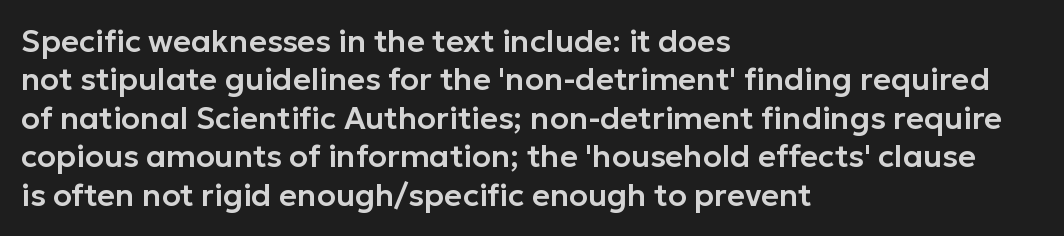
{"serif": "no", "italic": "no", "width": "normal", "stroke_contrast": "low", "x_height": "medium", "monospaced": "no", "underline": "no", "align": "left", "line_spacing_ratio": 1.24, "letter_spacing": "normal", "letter_spacing_em": 0.0, "glyph_px": 31}
